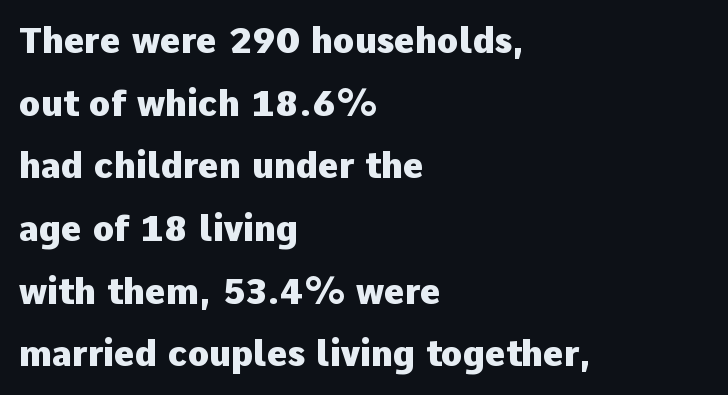
Italic? Not at all — the glyphs are vertical. Typeset ragged right — the left edge is the straight one. A typesetter would call this proportional, since set widths differ per character. In terms of letterspacing, this is plain default setting.
